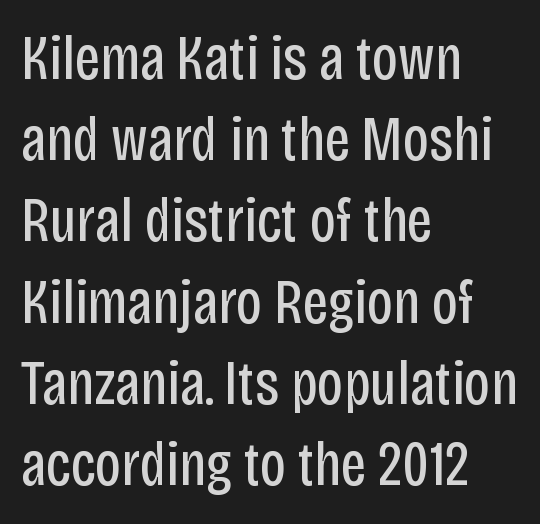
Each word holds together tightly as a unit, with standard inter-letter gaps. This sample has the flowing, uneven cadence of proportional lettering. Regular leading. Serifs: no, the terminals of the letterforms are clean. This rendering uses left alignment, leaving the right contour irregular. Beneath every word, the page is bare.
